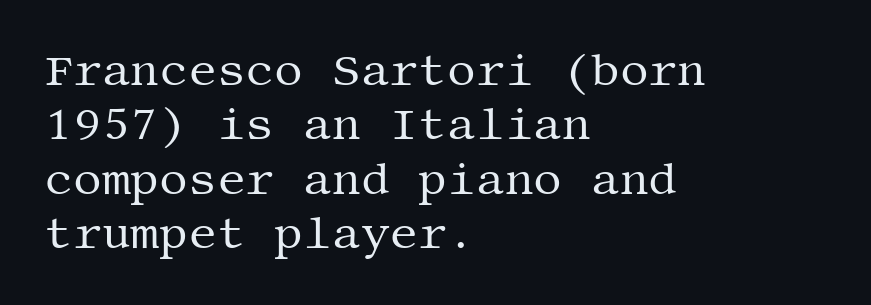
The image shows 45 px regular-weight serif type, upright; set left-aligned, line spacing 1.21x, normal letter spacing, not underlined; medium stroke contrast and a large x-height.
